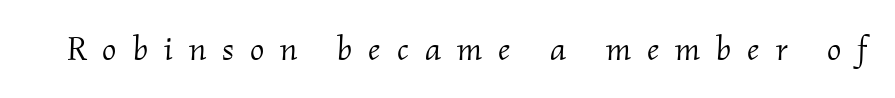
Q: Is the text bold? A: No.
Q: Is the text italic (slanted)? A: Yes, it leans right by about 2 degrees.
Q: Is the typeface a serif or a sans-serif typeface? A: Serif.
Q: Is the text underlined? A: No.
Q: Is the spacing between letters normal or unusually wide? A: Unusually wide.
Q: Width (condensed, normal, or wide)? A: Normal.
Q: Stroke contrast? A: Medium.
Q: x-height? A: Small.
Q: Monospaced? A: No.
